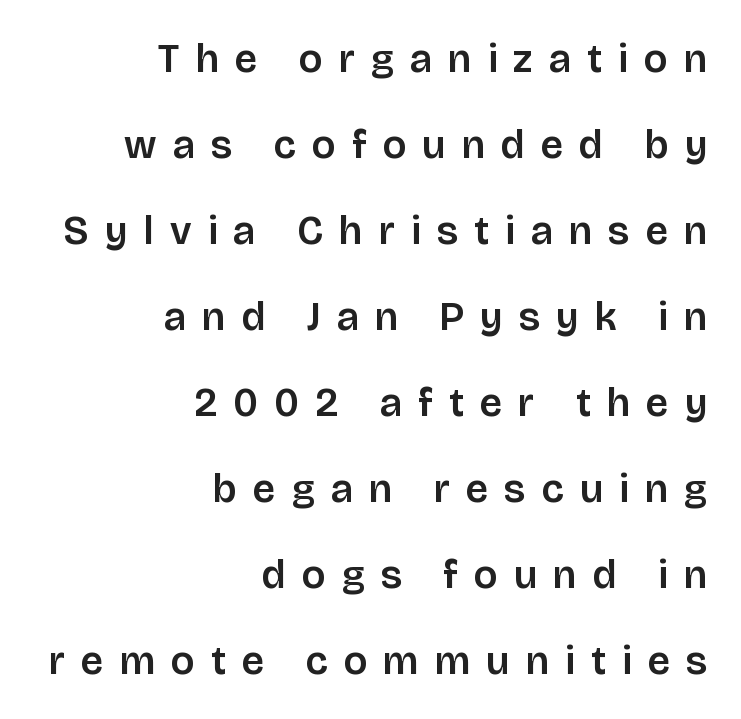
{"serif": "no", "italic": "no", "width": "normal", "stroke_contrast": "low", "x_height": "large", "monospaced": "no", "underline": "no", "align": "right", "line_spacing": "loose", "line_spacing_ratio": 2.15, "letter_spacing": "wide", "letter_spacing_em": 0.41, "glyph_px": 40}
